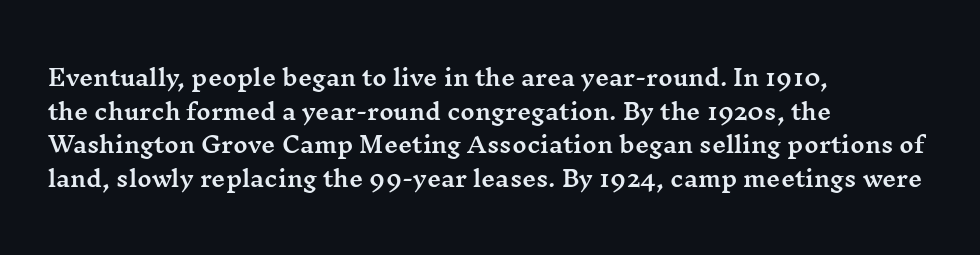
Q: Is the text italic (slanted)? A: No, it is upright.
Q: Is the text underlined? A: No.
Q: How is the paragraph aligned? A: Left-aligned.
Q: Is the spacing between letters normal or unusually wide? A: Normal.
Q: Is the spacing between lines tight, normal or loose? A: Normal.
